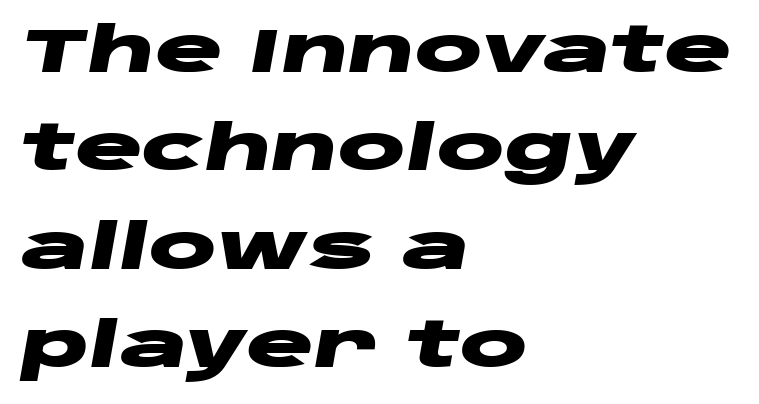
{"italic": "yes", "lean": "right", "slant_degrees": 10, "bold": "yes", "weight": "heavy", "width": "wide", "stroke_contrast": "low", "x_height": "large", "monospaced": "no", "underline": "no", "align": "left", "line_spacing": "normal", "line_spacing_ratio": 1.56, "letter_spacing": "normal", "letter_spacing_em": 0.0, "glyph_px": 63}
